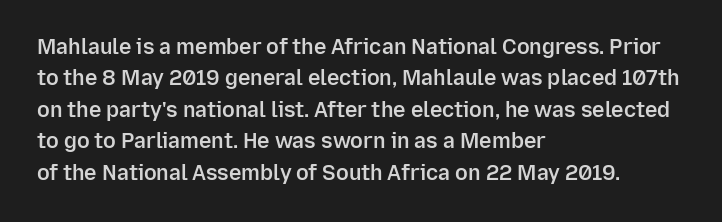
The image shows 21 px text type, upright; set left-aligned, normal line spacing (1.5x), normal letter spacing, not underlined.
